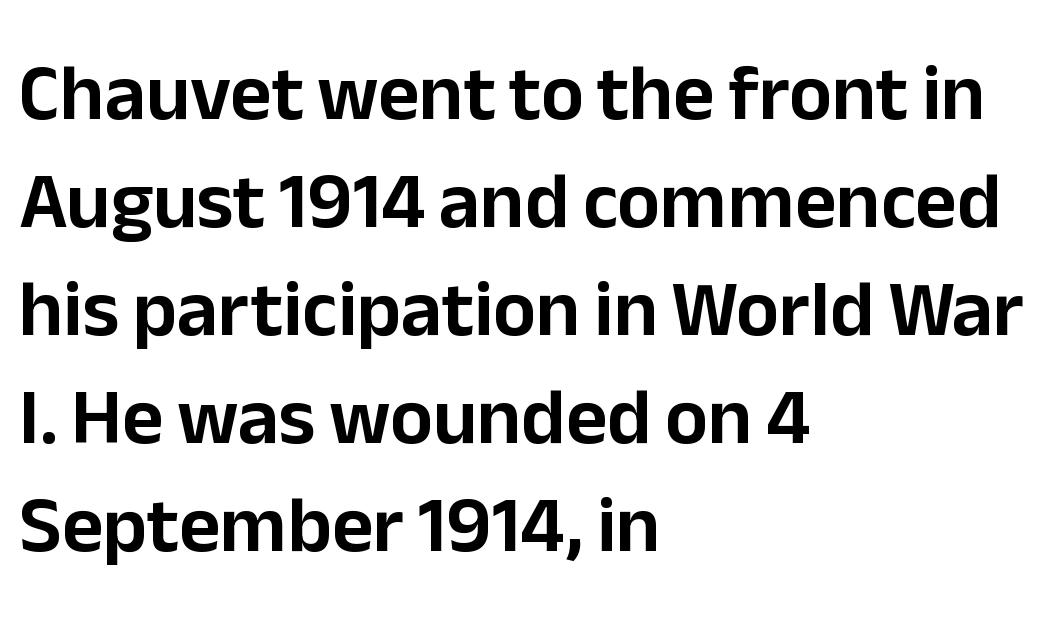
This is sans-serif lettering, the kind often seen on screens and signage. The lines in this sample share a left origin and differ only in where they stop. You could not count columns in this text — the font is proportionally spaced. The passage shown has conventional tracking throughout. Check under the words: just untouched page.
